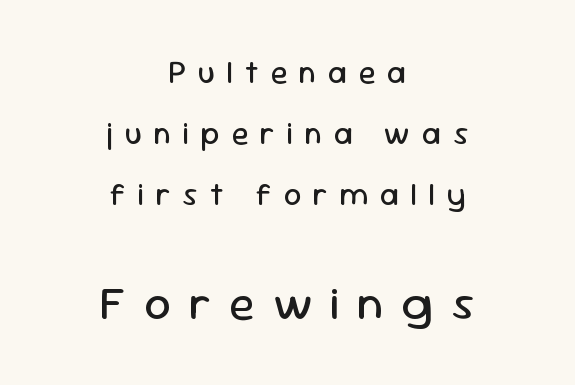
Q: Is the text bold? A: No.
Q: Is the text italic (slanted)? A: No, it is upright.
Q: Is the typeface a serif or a sans-serif typeface? A: Sans-serif.
Q: Is the text underlined? A: No.
Q: How is the paragraph aligned? A: Centered.
Q: Is the spacing between letters normal or unusually wide? A: Unusually wide.
Q: Is the spacing between lines tight, normal or loose? A: Loose.
Q: Which block of text is set in a larger size, the first (top) or the second (bottom)? A: The second (bottom) one.
Q: Width (condensed, normal, or wide)? A: Normal.
Q: Stroke contrast? A: Low.
Q: x-height? A: Medium.
Q: Monospaced? A: No.
